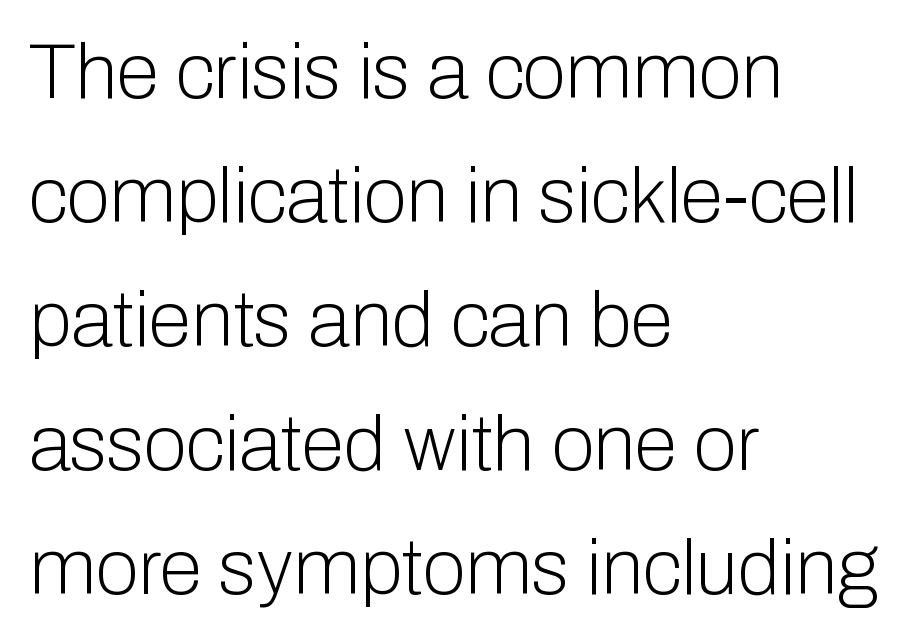
Q: Is the text bold? A: No.
Q: Is the text italic (slanted)? A: No, it is upright.
Q: Is the typeface a serif or a sans-serif typeface? A: Sans-serif.
Q: Is the text underlined? A: No.
Q: How is the paragraph aligned? A: Left-aligned.
Q: Is the spacing between letters normal or unusually wide? A: Normal.
Q: Is the spacing between lines tight, normal or loose? A: Normal.
Q: Width (condensed, normal, or wide)? A: Normal.
Q: Stroke contrast? A: Low.
Q: x-height? A: Medium.
Q: Monospaced? A: No.
